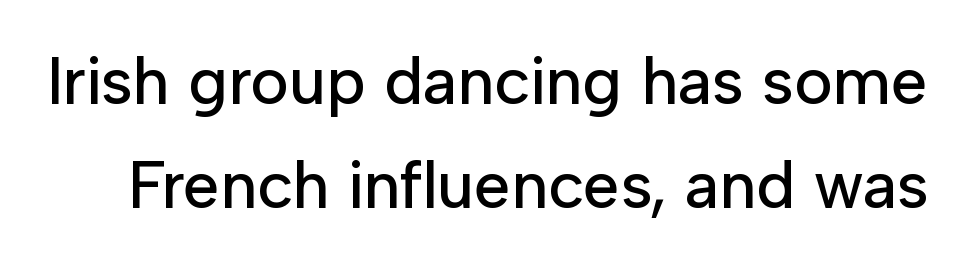
The designer went with a sans here, leaving each stem footless. The lines sit at an ordinary, default distance from one another. Tall strokes in this sample are plumb rather than angled. The specimen omits any rule beneath the text block's lines. Characters follow at the spacing the type designer built in.
